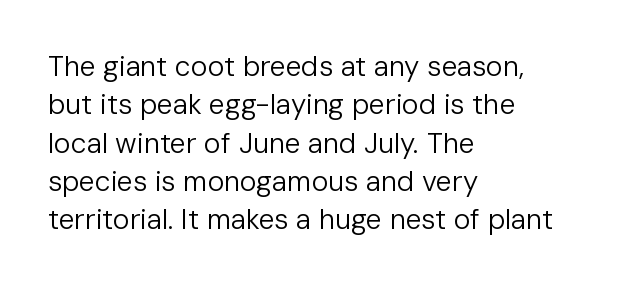
The image shows 28 px regular-weight sans-serif type, upright; set left-aligned, normal line spacing (1.37x), normal letter spacing, not underlined; low stroke contrast and a medium x-height.
